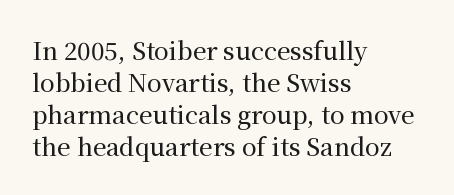
No italicization has been applied; the sample stays upright. The vertical gap from one line to the next is medium. Standard letterfit; no display-style spreading of the glyphs. The passage is arranged the way most books set body copy — flush left. Rule under the text: the space is simply empty.
